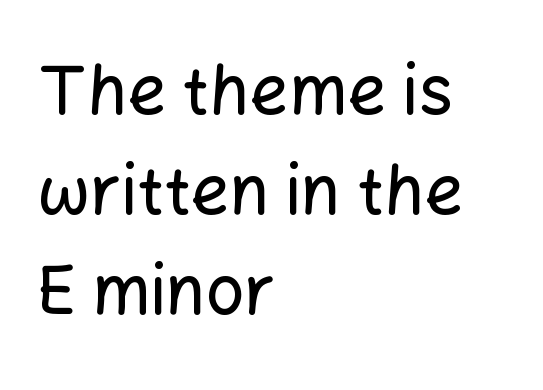
{"serif": "no", "italic": "no", "width": "normal", "stroke_contrast": "low", "x_height": "medium", "monospaced": "no", "underline": "no", "align": "left", "line_spacing": "normal", "line_spacing_ratio": 1.47, "letter_spacing": "normal", "letter_spacing_em": 0.0, "glyph_px": 68}
